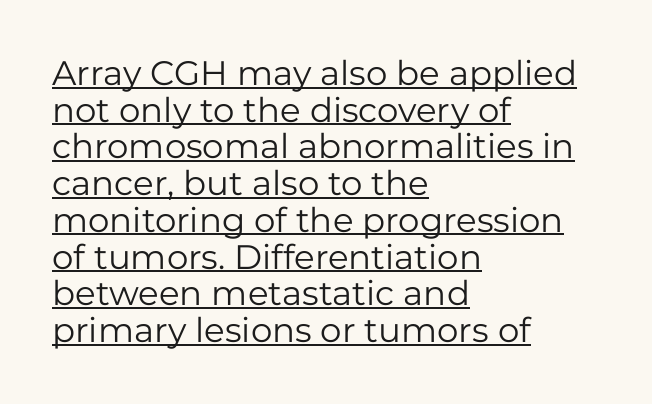
Notice how the stems are strictly vertical — no italics here. The cut favours lightness, reaching ordinary text weight at its darkest. I'd call this a sans setting — the letters go barefoot. Quick note: underline on.
